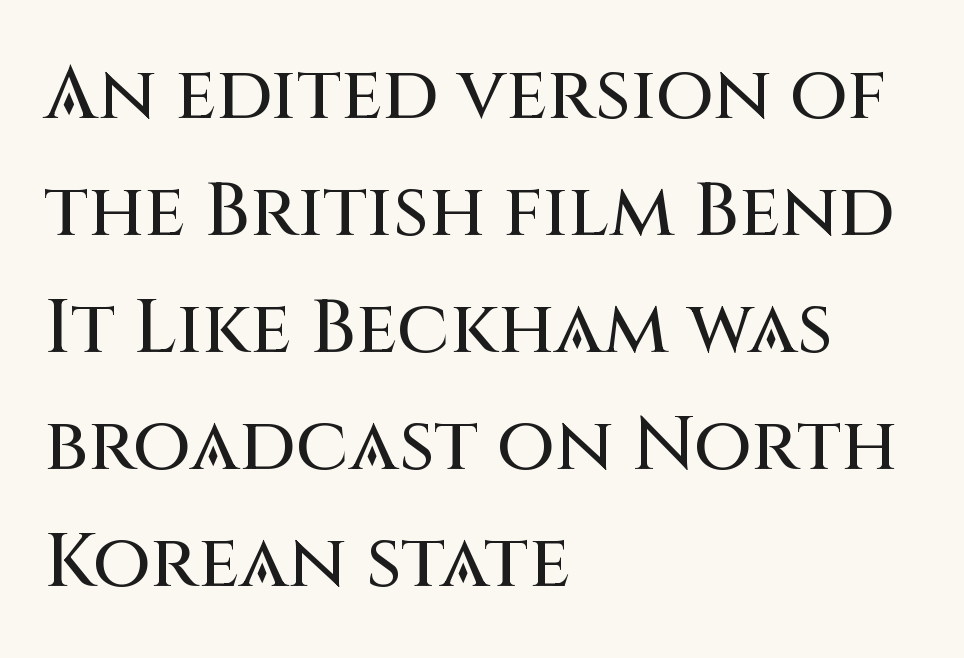
The image shows 75 px sans-serif type, upright; set left-aligned, normal line spacing (1.56x), normal letter spacing, not underlined; medium stroke contrast and a large x-height.
